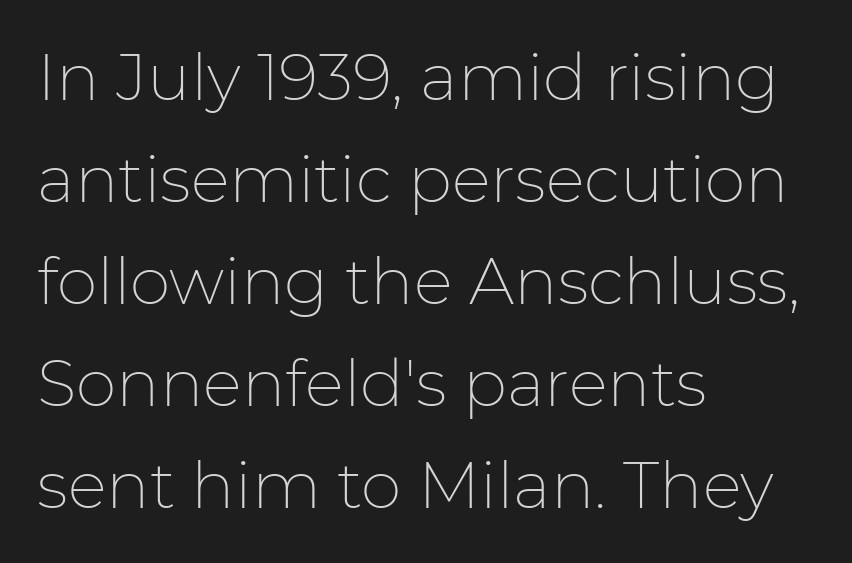
Q: Is the text bold? A: No.
Q: Is the text italic (slanted)? A: No, it is upright.
Q: Is the typeface a serif or a sans-serif typeface? A: Sans-serif.
Q: Is the text underlined? A: No.
Q: How is the paragraph aligned? A: Left-aligned.
Q: Is the spacing between letters normal or unusually wide? A: Normal.
Q: Is the spacing between lines tight, normal or loose? A: Normal.
Q: Width (condensed, normal, or wide)? A: Normal.
Q: Stroke contrast? A: Low.
Q: x-height? A: Medium.
Q: Monospaced? A: No.
